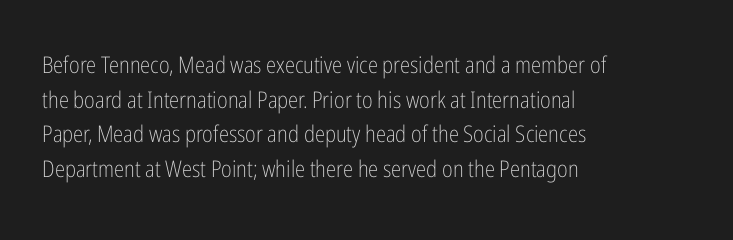
Vertical strokes here are truly vertical. Is the block centered? No — it sits flush against the left margin. Standard letterfit; no display-style spreading of the glyphs. This is not heavy type; no bold has been used.
